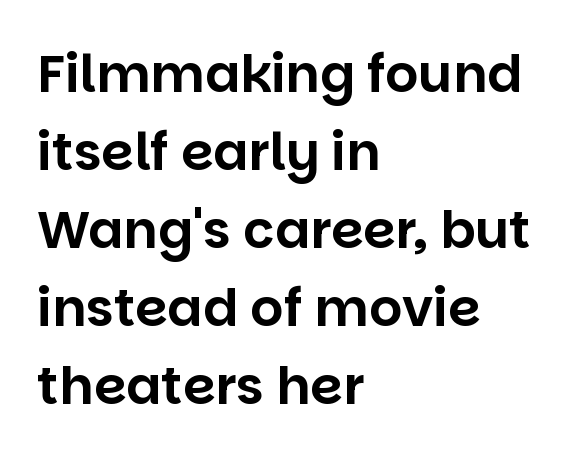
Does the leading feel generous? No, just average. Rule under the text: the space is simply empty. If you drew a ruler down the left edge, every line would touch it. Font category for this specimen: sans-serif.
